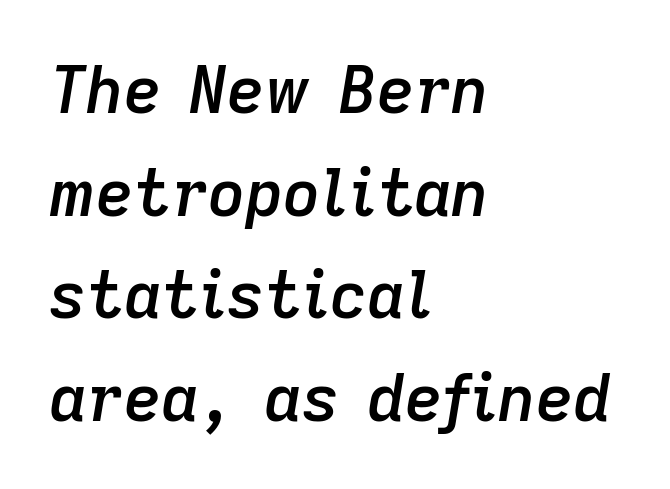
{"italic": "yes", "lean": "right", "slant_degrees": 9, "bold": "semi", "weight": "semibold", "width": "normal", "stroke_contrast": "low", "x_height": "medium", "monospaced": "no", "underline": "no", "align": "left", "line_spacing": "normal", "line_spacing_ratio": 1.58, "letter_spacing": "normal", "letter_spacing_em": 0.0, "glyph_px": 65}
